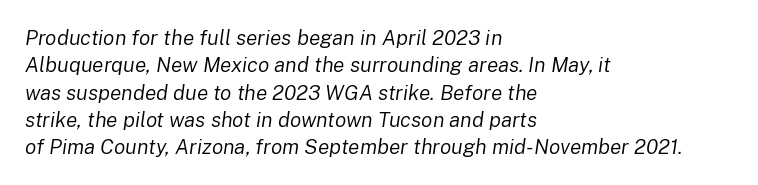
A classic flush-left, rag-right setting is used for this passage. If you drew a line through each stem, it would be angled. The font sits on the lighter half of the weight spectrum, regular included. Glance below the letters and you will spot only blank space.
